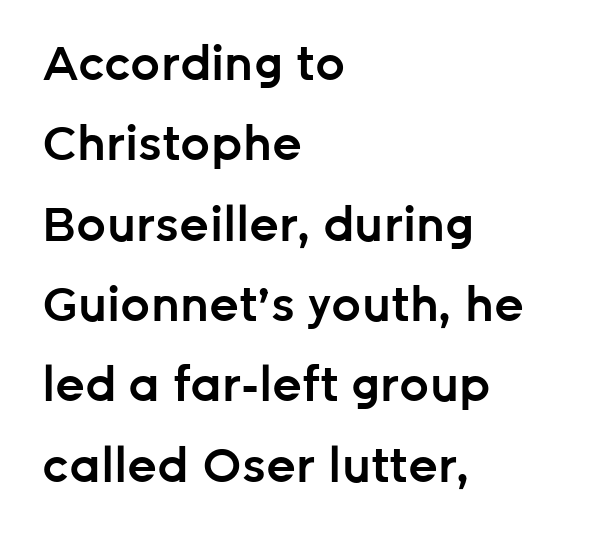
{"serif": "no", "italic": "no", "bold": "semi", "weight": "semibold", "width": "normal", "stroke_contrast": "low", "x_height": "medium", "monospaced": "no", "underline": "no", "align": "left", "line_spacing_ratio": 1.71, "letter_spacing": "normal", "letter_spacing_em": 0.0, "glyph_px": 47}
